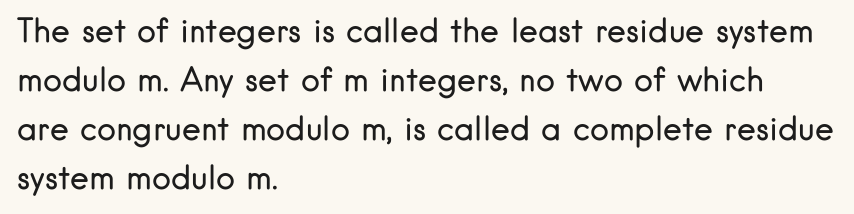
{"serif": "no", "italic": "no", "bold": "no", "weight": "regular", "width": "normal", "stroke_contrast": "low", "x_height": "small", "monospaced": "no", "underline": "no", "align": "left", "line_spacing": "normal", "line_spacing_ratio": 1.53, "letter_spacing": "normal", "letter_spacing_em": 0.0, "glyph_px": 32}
